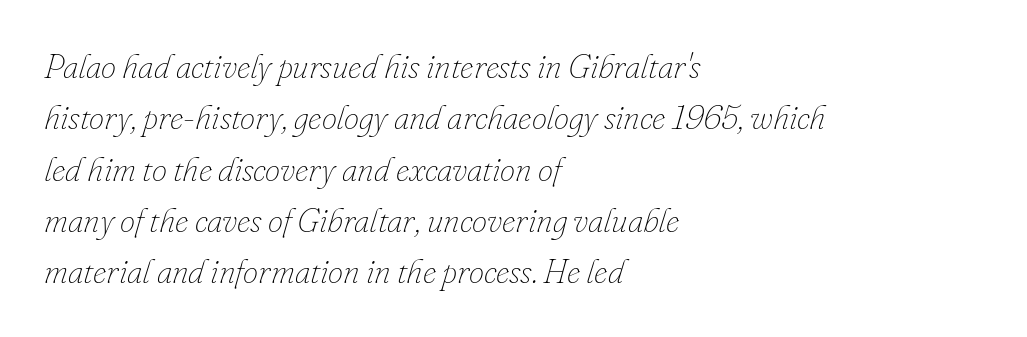
{"italic": "yes", "lean": "right", "slant_degrees": 16, "bold": "no", "weight": "thin", "width": "normal", "stroke_contrast": "low", "x_height": "small", "monospaced": "no", "underline": "no", "align": "left", "line_spacing": "normal", "line_spacing_ratio": 1.51, "letter_spacing": "normal", "letter_spacing_em": 0.0, "glyph_px": 34}
